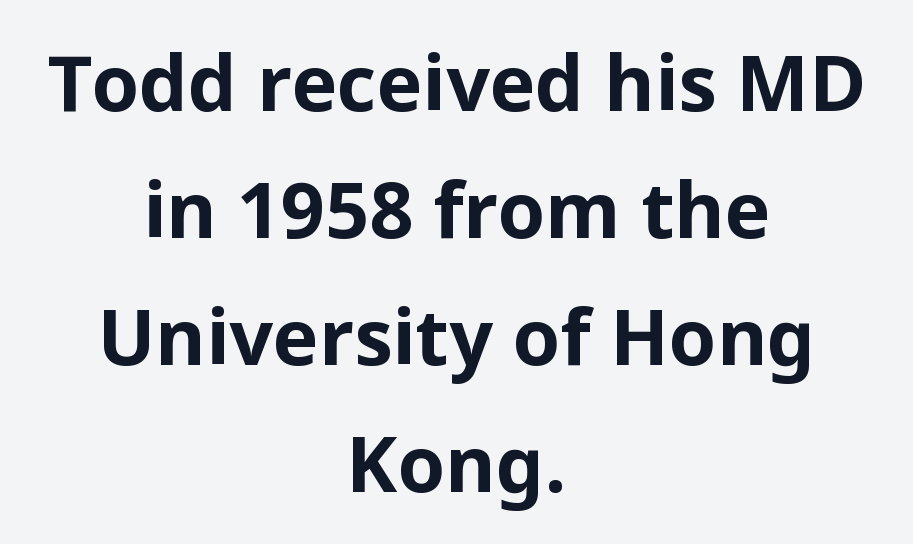
The image shows 77 px bold sans-serif type, upright; set centered, normal line spacing (1.65x), normal letter spacing, not underlined; low stroke contrast and a medium x-height.
